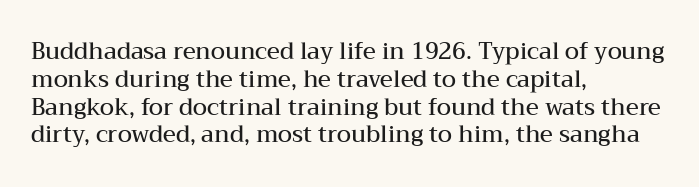
{"italic": "no", "bold": "semi", "underline": "no", "align": "left", "line_spacing_ratio": 1.21, "letter_spacing": "normal", "letter_spacing_em": 0.0, "glyph_px": 23}
